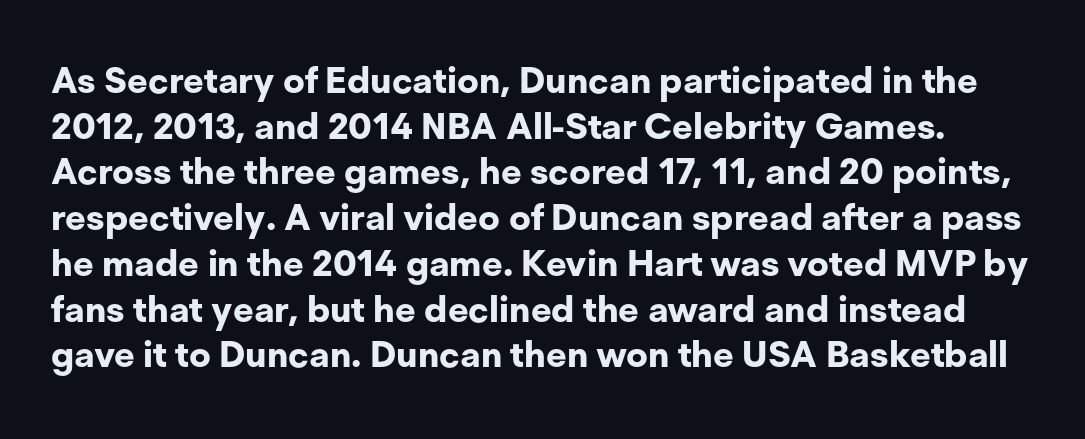
The image shows 36 px bold sans-serif type, upright; set normal line spacing (1.27x), normal letter spacing, not underlined; low stroke contrast and a medium x-height.
